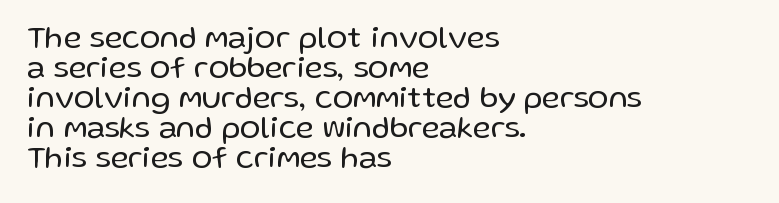
Q: Is the text bold? A: No.
Q: Is the text italic (slanted)? A: No, it is upright.
Q: Is the typeface a serif or a sans-serif typeface? A: Sans-serif.
Q: Is the text underlined? A: No.
Q: How is the paragraph aligned? A: Left-aligned.
Q: Is the spacing between letters normal or unusually wide? A: Normal.
Q: Is the spacing between lines tight, normal or loose? A: Tight.
Q: Width (condensed, normal, or wide)? A: Normal.
Q: Stroke contrast? A: Low.
Q: x-height? A: Medium.
Q: Monospaced? A: No.
